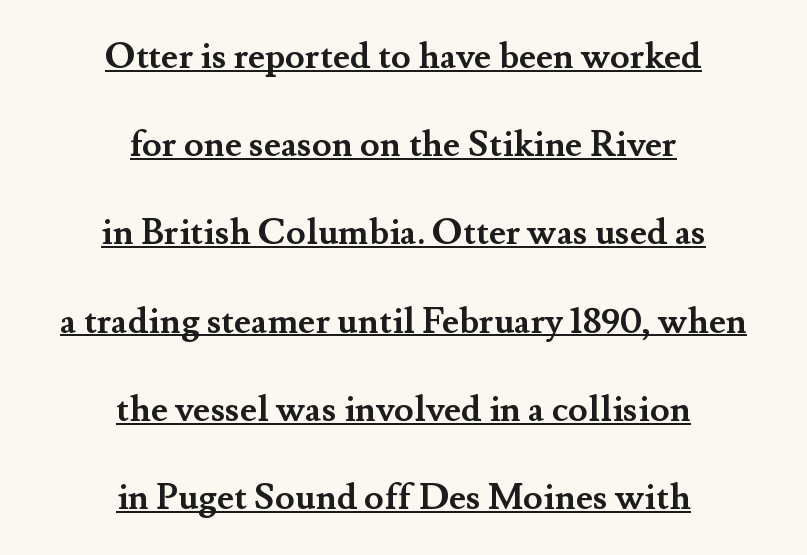
Each letter's strokes conclude with small projecting serifs. The face used here is proportionally spaced, like ordinary book or web type. Each line of the rendering has a horizontal stroke beneath the glyphs. Short note: letters normally spaced. Every row of glyphs is offset so its center matches the block's center. In terms of posture, this sample is upright.
